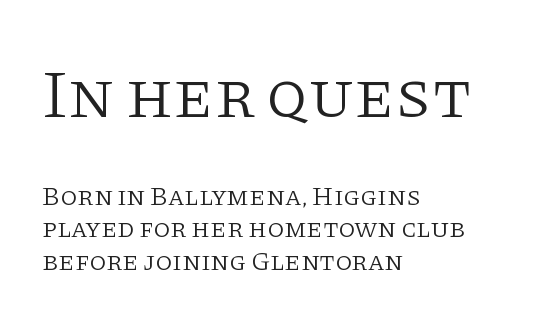
{"serif": "yes", "italic": "no", "bold": "no", "weight": "light", "width": "normal", "stroke_contrast": "low", "x_height": "large", "monospaced": "no", "underline": "no", "align": "left", "line_spacing_ratio": 1.19, "letter_spacing": "normal", "letter_spacing_em": 0.0, "larger_block": "first", "size_ratio": 2.48, "glyph_px": 67}
